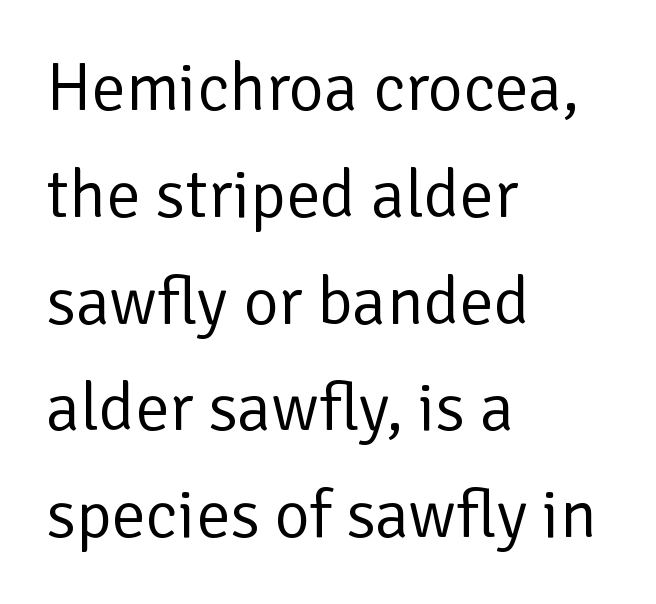
{"serif": "no", "italic": "no", "bold": "no", "weight": "regular", "width": "normal", "stroke_contrast": "low", "x_height": "medium", "monospaced": "no", "underline": "no", "align": "left", "line_spacing": "normal", "line_spacing_ratio": 1.57, "letter_spacing": "normal", "letter_spacing_em": 0.0, "glyph_px": 68}
